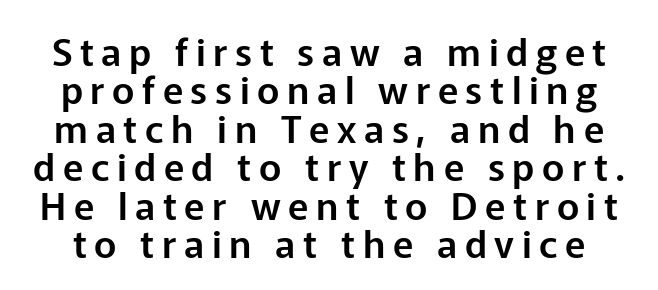
The image shows 38 px sans-serif type, upright; set tight line spacing (1.01x), unusually wide letter spacing (+0.2 em), not underlined; low stroke contrast and a medium x-height.
